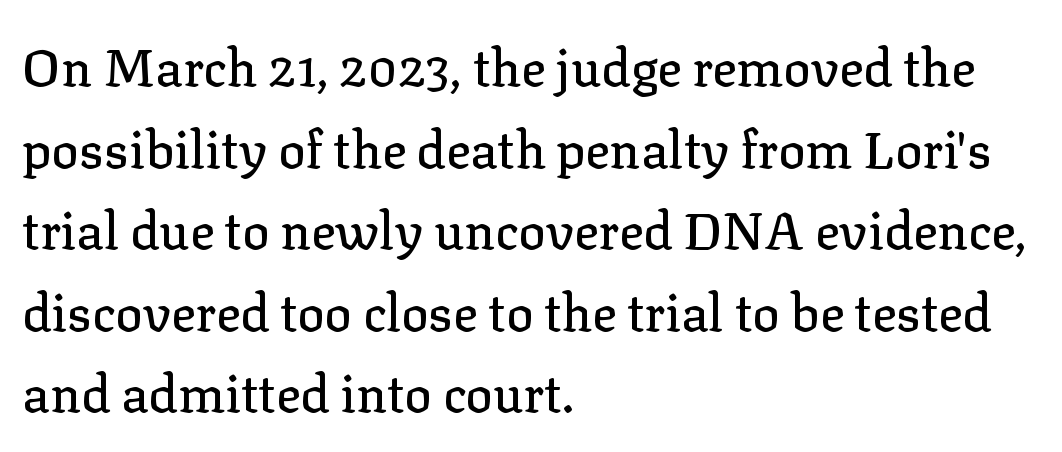
Default kerning and tracking; the words read as compact shapes. If you drew a line through each stem, it would be perfectly vertical. Descenders hang freely into open space. Vertically, the passage feels balanced, rows spaced as you'd expect. The setting favours the left margin, as ordinary paragraphs usually do. Observe the serifs anchoring each vertical stroke in this sample.
